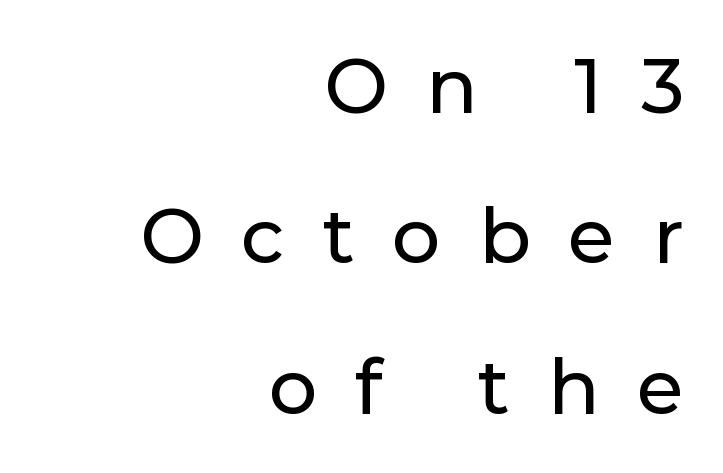
The zone under the glyphs is completely vacant. Does the copy run flush right? Yes — the right margin is perfectly even. A sans-serif font was chosen for this passage. The tracking jumps out immediately: characters are airy and widely separated. A great deal of white space separates one row of letters from the next. These lines are rendered in a variable-pitch font.
